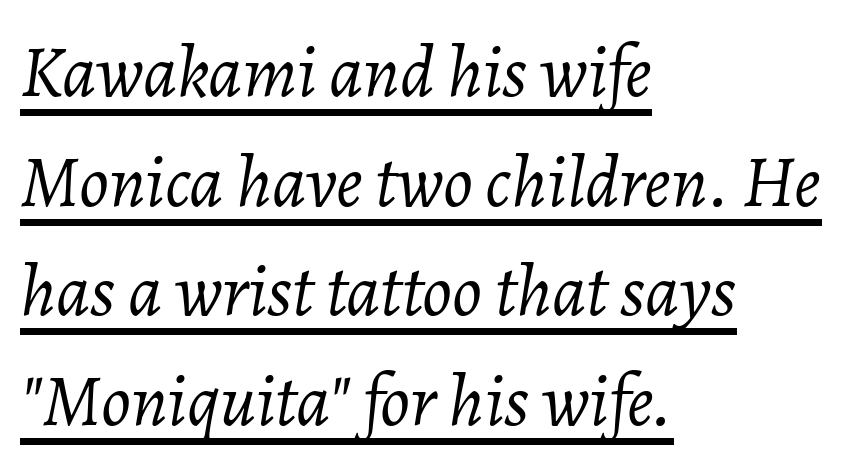
{"italic": "yes", "lean": "right", "slant_degrees": 7, "bold": "no", "weight": "light", "width": "normal", "stroke_contrast": "low", "x_height": "medium", "monospaced": "no", "underline": "yes", "align": "left", "line_spacing": "normal", "line_spacing_ratio": 1.48, "letter_spacing": "normal", "letter_spacing_em": 0.0, "glyph_px": 74}
